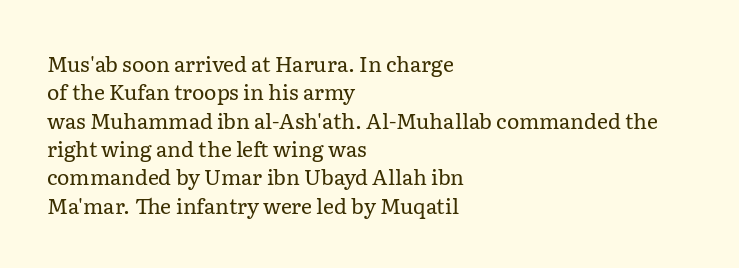
The image shows 21 px text type, upright; set left-aligned, normal line spacing (1.35x), normal letter spacing, not underlined.
